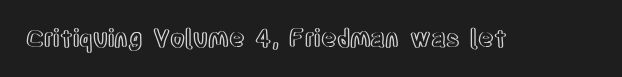
The image shows 24 px text type, upright; set normal letter spacing, not underlined.
